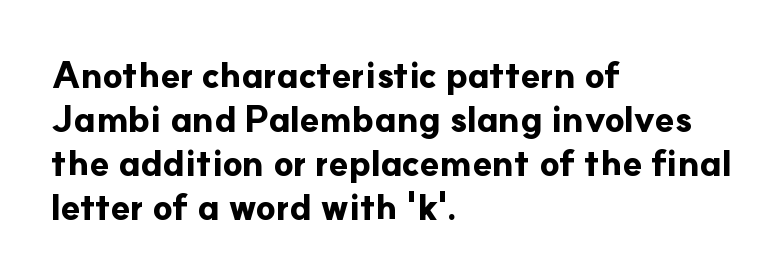
The image shows 36 px bold sans-serif type, upright; set left-aligned, line spacing 1.22x, normal letter spacing, not underlined; low stroke contrast and a small x-height.
